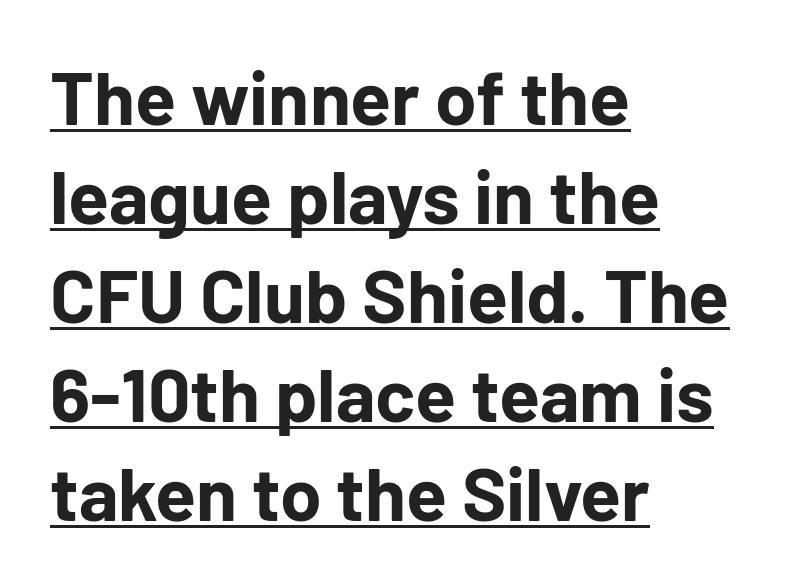
The image shows 75 px bold sans-serif type, upright; set left-aligned, normal line spacing (1.32x), normal letter spacing, underlined; low stroke contrast and a medium x-height.
